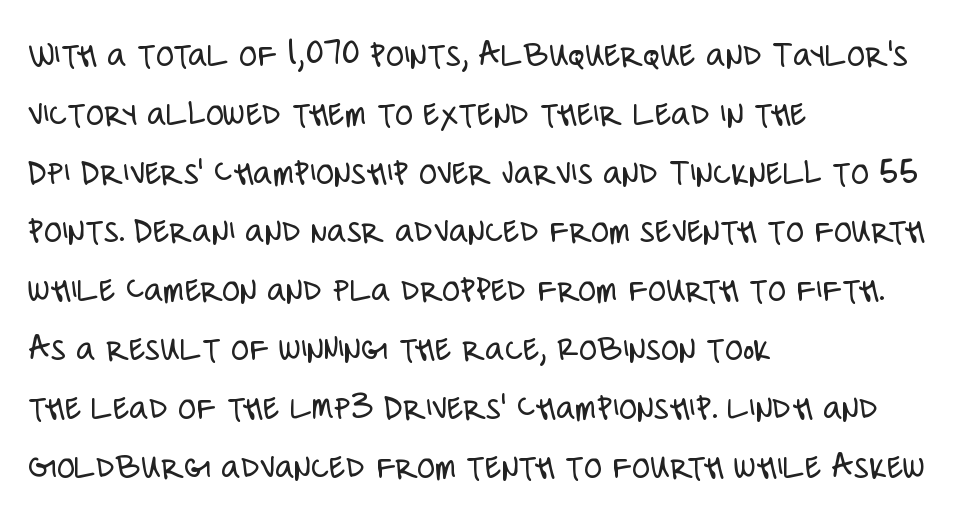
{"serif": "no", "italic": "no", "bold": "no", "weight": "light", "width": "condensed", "stroke_contrast": "low", "x_height": "large", "monospaced": "no", "underline": "no", "align": "left", "line_spacing": "normal", "line_spacing_ratio": 1.59, "letter_spacing": "normal", "letter_spacing_em": 0.0, "glyph_px": 37}
